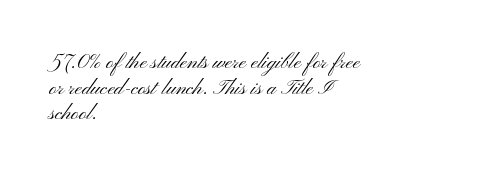
{"bold": "no", "underline": "no", "align": "left", "line_spacing_ratio": 1.22, "letter_spacing": "normal", "letter_spacing_em": 0.0, "glyph_px": 21}
